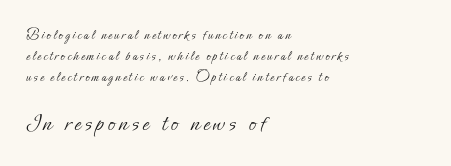
Q: Is the text bold? A: No.
Q: Is the text italic (slanted)? A: Yes.
Q: Is the text underlined? A: No.
Q: How is the paragraph aligned? A: Left-aligned.
Q: Is the spacing between lines tight, normal or loose? A: Normal.
Q: Which block of text is set in a larger size, the first (top) or the second (bottom)? A: The second (bottom) one.
